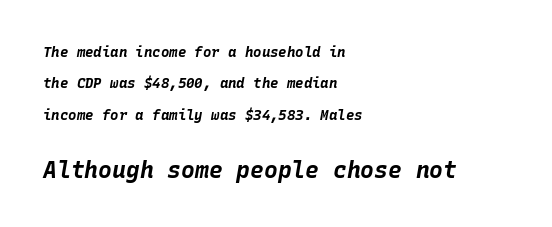
The image shows 23 px bold type, italic (leaning right); set left-aligned, loose line spacing (2.25x), normal letter spacing, not underlined; the second (bottom) block is 1.64x larger.
